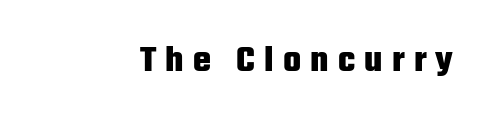
{"serif": "no", "italic": "no", "bold": "yes", "weight": "heavy", "width": "condensed", "stroke_contrast": "low", "x_height": "medium", "monospaced": "no", "underline": "no", "align": "right", "letter_spacing": "wide", "letter_spacing_em": 0.24, "glyph_px": 38}
